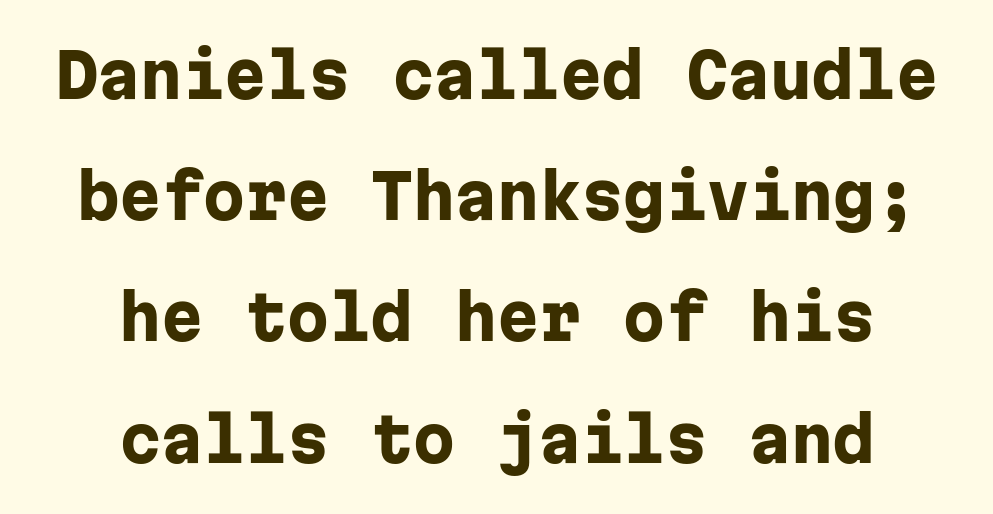
Ascenders rise straight up at ninety degrees. The typeface chosen for these lines omits serifs. Interline gaps are noticeably wide in this sample. Clear beneath every line of the passage.
